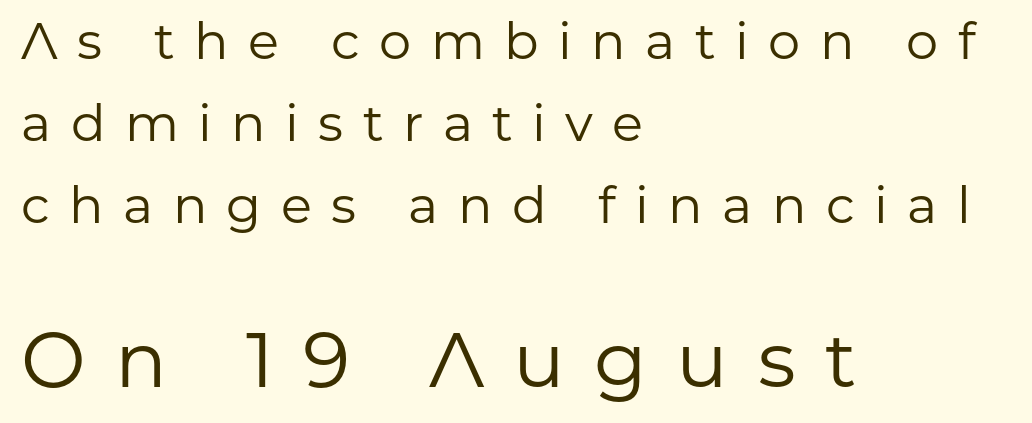
Q: Is the text bold? A: No.
Q: Is the text italic (slanted)? A: No, it is upright.
Q: Is the typeface a serif or a sans-serif typeface? A: Sans-serif.
Q: Is the text underlined? A: No.
Q: How is the paragraph aligned? A: Left-aligned.
Q: Is the spacing between letters normal or unusually wide? A: Unusually wide.
Q: Is the spacing between lines tight, normal or loose? A: Normal.
Q: Which block of text is set in a larger size, the first (top) or the second (bottom)? A: The second (bottom) one.
Q: Width (condensed, normal, or wide)? A: Normal.
Q: Stroke contrast? A: Low.
Q: x-height? A: Medium.
Q: Monospaced? A: No.
